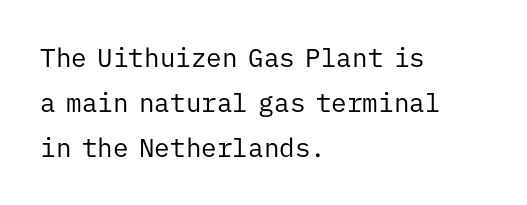
Q: Is the text bold? A: No.
Q: Is the text italic (slanted)? A: No, it is upright.
Q: Is the text underlined? A: No.
Q: How is the paragraph aligned? A: Left-aligned.
Q: Is the spacing between letters normal or unusually wide? A: Normal.
